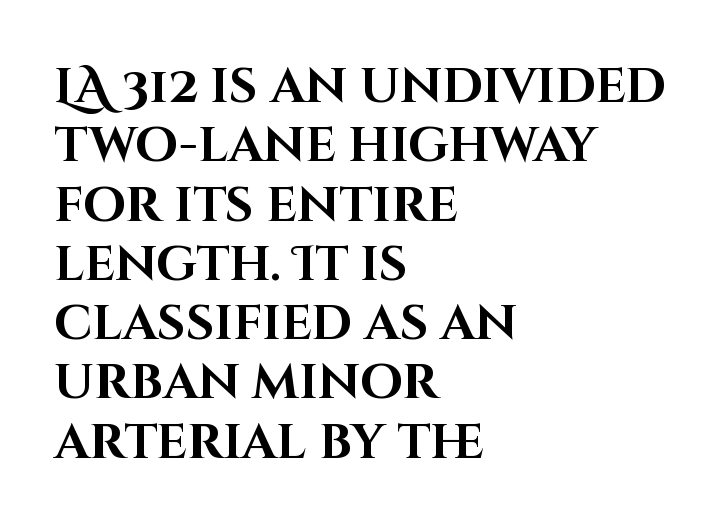
Each letter keeps its own natural width here, so spacing adapts to shape. Leftover space on each line is placed entirely after the last word. This sample uses plain, unmodified letter spacing. Stroke terminals: plain, sans-serif. Has an underline been added? It has not. No italicization has been applied; the sample stays upright.
